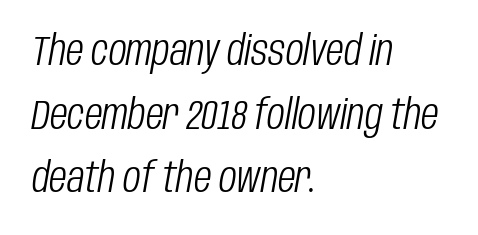
Q: Is the text bold? A: No.
Q: Is the text italic (slanted)? A: Yes, it leans right by about 10 degrees.
Q: Is the text underlined? A: No.
Q: How is the paragraph aligned? A: Left-aligned.
Q: Is the spacing between letters normal or unusually wide? A: Normal.
Q: Is the spacing between lines tight, normal or loose? A: Normal.
Q: Width (condensed, normal, or wide)? A: Condensed.
Q: Stroke contrast? A: Low.
Q: x-height? A: Large.
Q: Monospaced? A: No.
